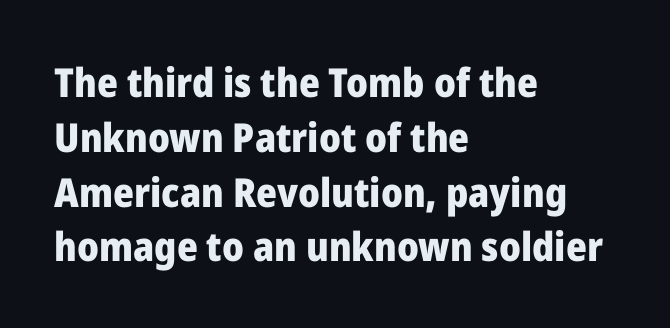
{"serif": "no", "italic": "no", "bold": "yes", "weight": "heavy", "width": "normal", "stroke_contrast": "low", "x_height": "medium", "monospaced": "no", "underline": "no", "align": "left", "line_spacing": "normal", "line_spacing_ratio": 1.37, "letter_spacing": "normal", "letter_spacing_em": 0.0, "glyph_px": 40}
